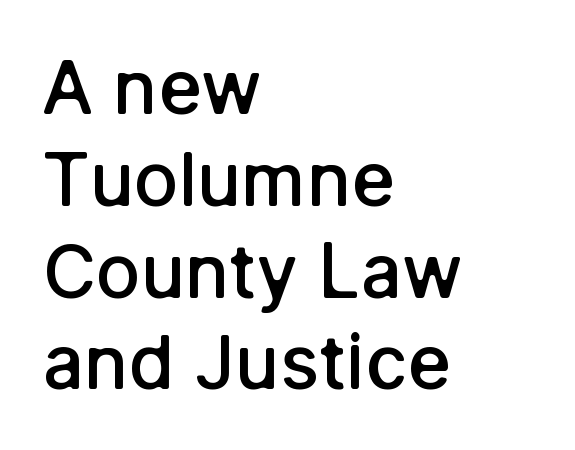
Does the lettering tilt? It doesn't — this is upright. Lines of text with bare space underneath. Short and long lines alike share a common starting point at left. Letterform terminals end flat and unadorned throughout the passage. Bold? Not quite — semibold, heavier than regular but stopping short. Observe the ordinary spacing: letters are neighbours, not strangers.
